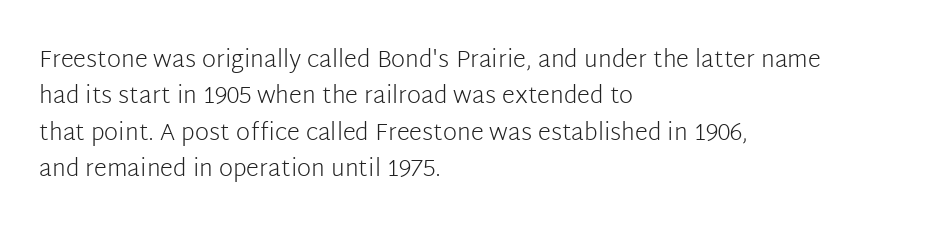
{"italic": "no", "bold": "no", "underline": "no", "align": "left", "line_spacing": "normal", "line_spacing_ratio": 1.52, "letter_spacing": "normal", "letter_spacing_em": 0.0, "glyph_px": 24}
